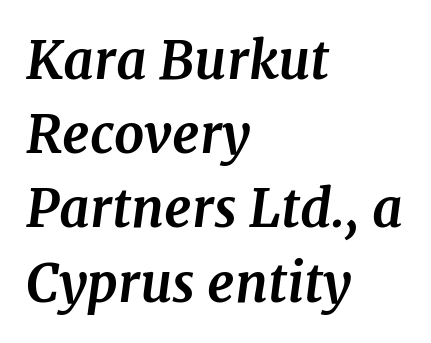
All the whitespace from short lines collects on the right. The passage shown leans; its letterforms are oblique. The leading is moderate, giving the passage an even texture. The passage shown is typed in a proportional face where columns would drift. This rendering features lettering with no underline.
